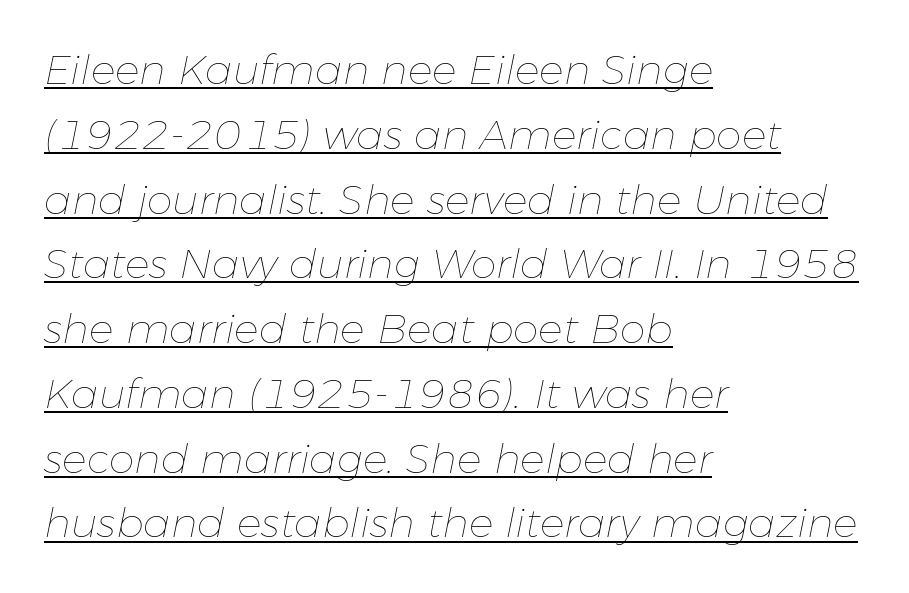
Q: Is the text bold? A: No.
Q: Is the text italic (slanted)? A: Yes, it leans right by about 11 degrees.
Q: Is the text underlined? A: Yes.
Q: How is the paragraph aligned? A: Left-aligned.
Q: Is the spacing between letters normal or unusually wide? A: Normal.
Q: Is the spacing between lines tight, normal or loose? A: Normal.
Q: Width (condensed, normal, or wide)? A: Normal.
Q: Stroke contrast? A: Low.
Q: x-height? A: Medium.
Q: Monospaced? A: No.
